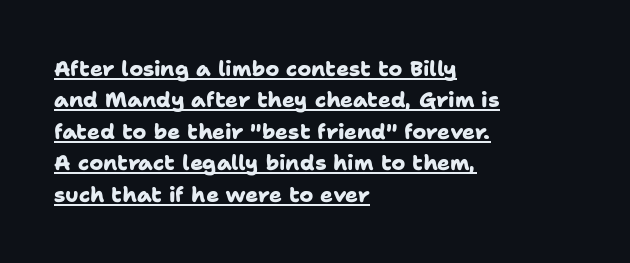
The image shows 21 px bold type; set left-aligned, normal line spacing (1.5x), normal letter spacing, underlined.
